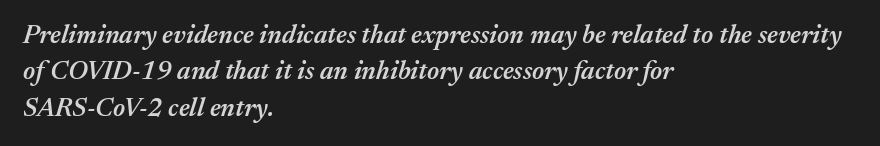
{"italic": "yes", "lean": "right", "slant_degrees": 17, "bold": "semi", "underline": "no", "align": "left", "line_spacing": "normal", "line_spacing_ratio": 1.4, "letter_spacing": "normal", "letter_spacing_em": 0.0, "glyph_px": 26}
